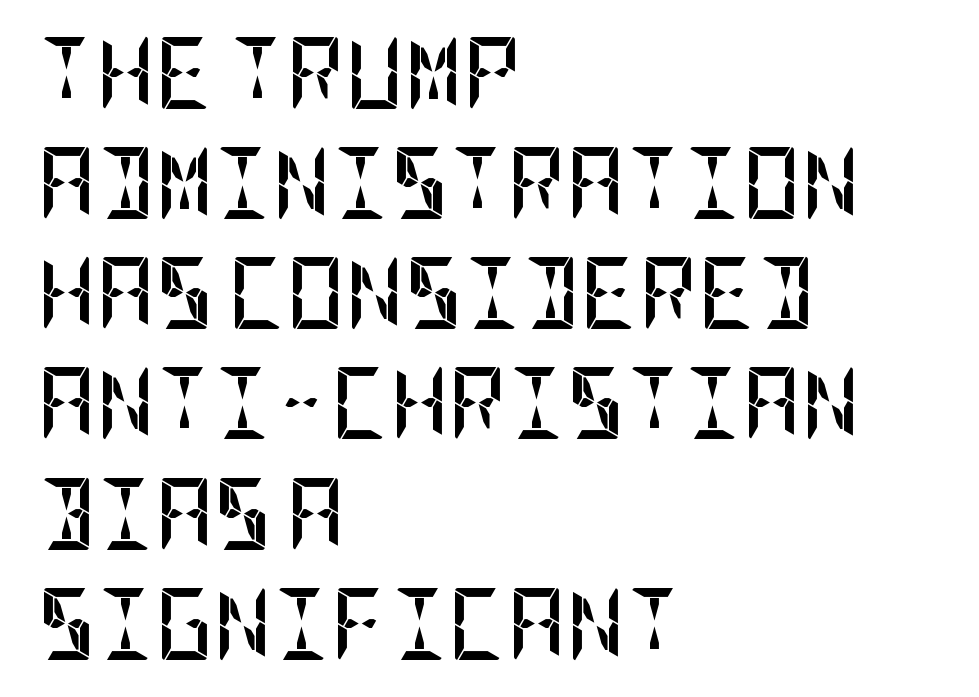
Q: Is the text bold? A: Yes.
Q: Is the text italic (slanted)? A: No, it is upright.
Q: Is the typeface a serif or a sans-serif typeface? A: Sans-serif.
Q: Is the text underlined? A: No.
Q: How is the paragraph aligned? A: Left-aligned.
Q: Is the spacing between letters normal or unusually wide? A: Normal.
Q: Is the spacing between lines tight, normal or loose? A: Normal.
Q: Width (condensed, normal, or wide)? A: Condensed.
Q: Stroke contrast? A: Low.
Q: x-height? A: Large.
